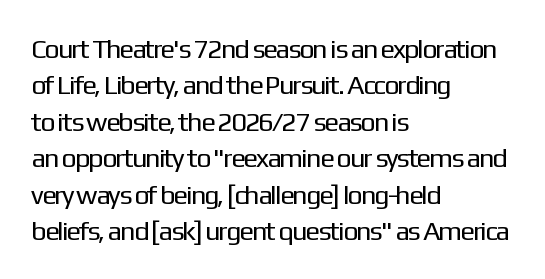
{"italic": "no", "bold": "no", "underline": "no", "align": "left", "line_spacing": "normal", "line_spacing_ratio": 1.35, "letter_spacing": "normal", "letter_spacing_em": 0.0, "glyph_px": 27}
